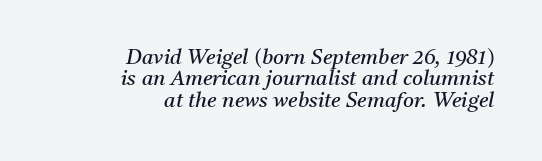
The image shows 21 px text type, italic (leaning right); set right-aligned, tight line spacing (1.02x), normal letter spacing, not underlined.
